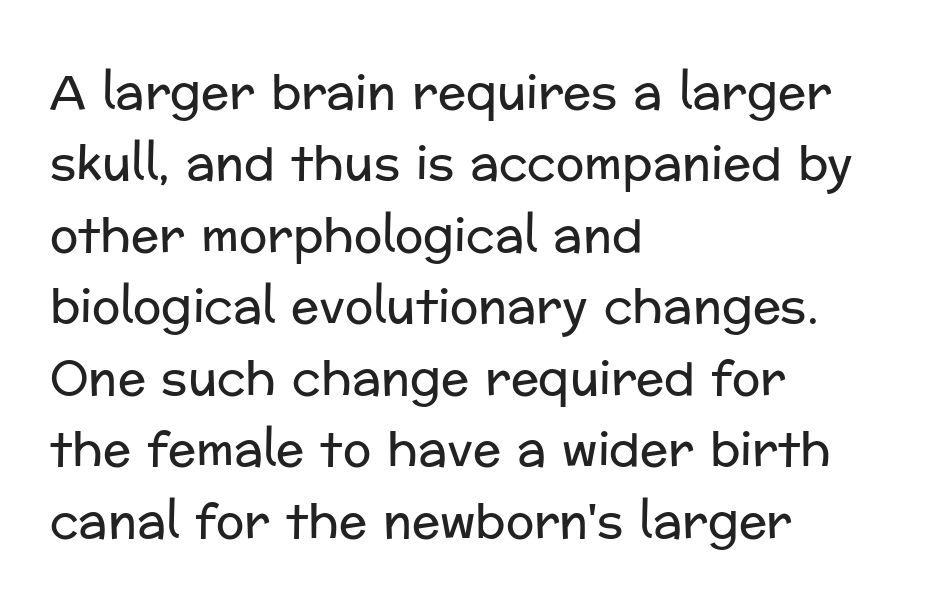
Spacing verdict: proportional, widths tailored to each character. Notice how the passage keeps a crisp vertical edge on the left only. Honestly, the row spacing looks completely unremarkable. Lines of text with bare space underneath. Nothing unusual about the tracking: characters are spaced as the font intends.
